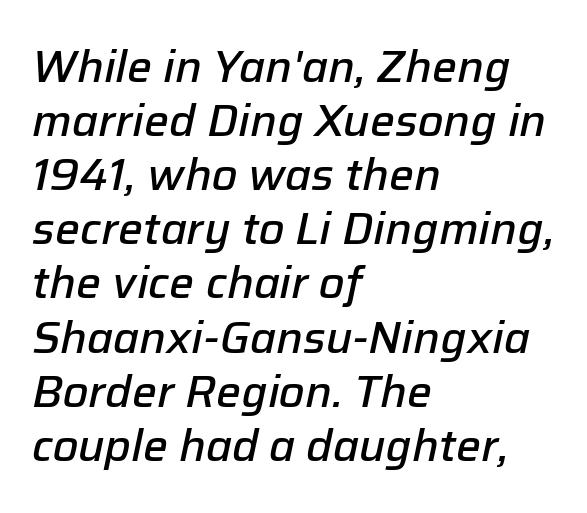
The image shows 44 px semibold type, italic (leaning right); set left-aligned, line spacing 1.23x, normal letter spacing, not underlined; low stroke contrast and a medium x-height.
